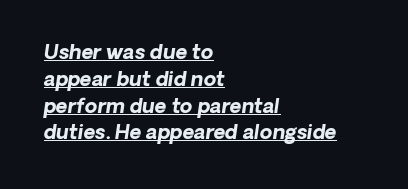
{"italic": "yes", "lean": "right", "slant_degrees": 8, "bold": "yes", "underline": "yes", "align": "left", "line_spacing": "normal", "line_spacing_ratio": 1.34, "letter_spacing": "normal", "letter_spacing_em": 0.0, "glyph_px": 20}
